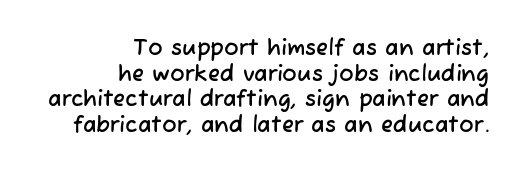
The image shows 22 px text type; set right-aligned, line spacing 1.17x, normal letter spacing, not underlined.
